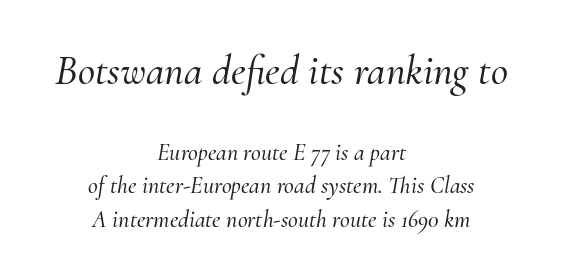
Nothing unusual about the tracking: characters are spaced as the font intends. This sample has the flowing, uneven cadence of proportional lettering. The letters carry serifs — small finishing strokes at the ends of their stems. Descenders hang freely into open space. Casual observation: everything's sitting right in the middle.
